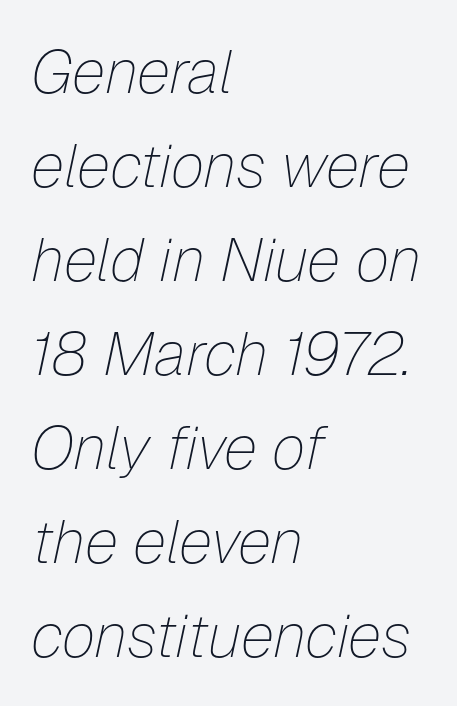
The image shows 61 px thin type, italic (leaning right); set left-aligned, normal line spacing (1.54x), normal letter spacing, not underlined; low stroke contrast and a medium x-height.
